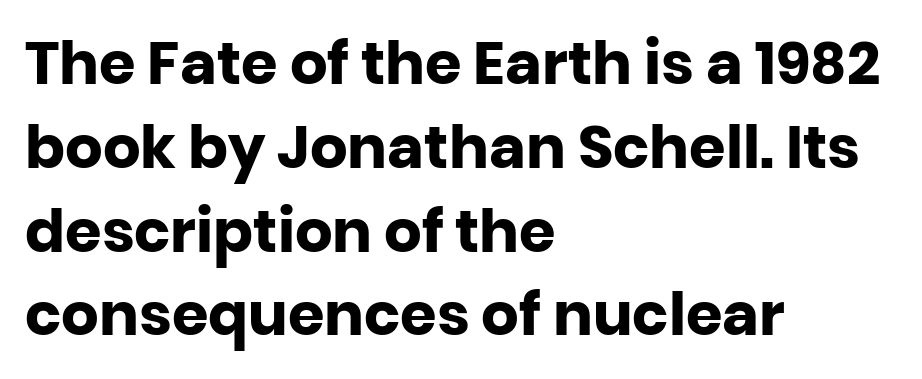
No italicization has been applied; the sample stays upright. The space directly below the letters is spotless. Strong, thick strokes mark this as bold type. Spacing verdict: proportional, widths tailored to each character.
